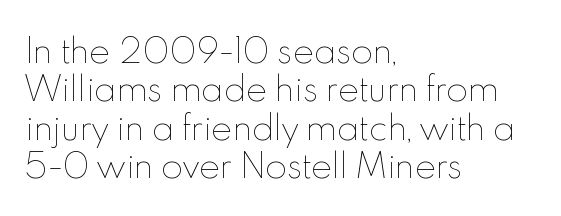
Q: Is the text bold? A: No.
Q: Is the text italic (slanted)? A: No, it is upright.
Q: Is the text underlined? A: No.
Q: How is the paragraph aligned? A: Left-aligned.
Q: Is the spacing between letters normal or unusually wide? A: Normal.
Q: Width (condensed, normal, or wide)? A: Normal.
Q: x-height? A: Small.
Q: Monospaced? A: No.
